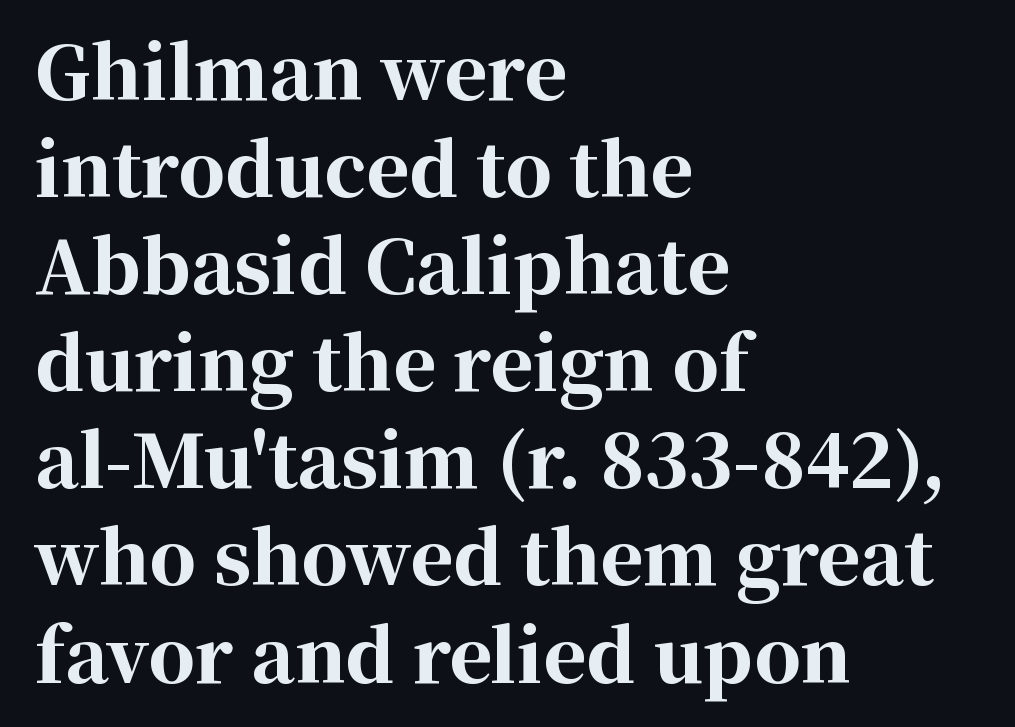
Q: Is the text bold? A: Yes.
Q: Is the text italic (slanted)? A: No, it is upright.
Q: Is the typeface a serif or a sans-serif typeface? A: Serif.
Q: Is the text underlined? A: No.
Q: How is the paragraph aligned? A: Left-aligned.
Q: Is the spacing between letters normal or unusually wide? A: Normal.
Q: Is the spacing between lines tight, normal or loose? A: Normal.
Q: Width (condensed, normal, or wide)? A: Normal.
Q: Stroke contrast? A: High.
Q: x-height? A: Medium.
Q: Monospaced? A: No.
